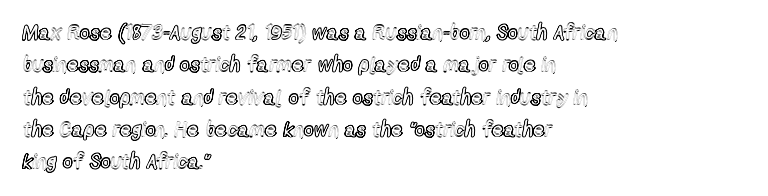
{"underline": "no", "align": "left", "line_spacing": "normal", "line_spacing_ratio": 1.54, "letter_spacing": "normal", "letter_spacing_em": 0.0, "glyph_px": 21}
